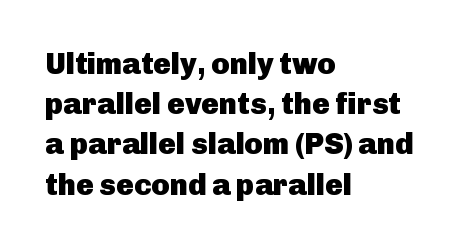
The typography opts for an upright posture over an oblique one. Its strokes are broad and dark, the hallmark of bold type. The typesetter chose a ragged-right arrangement here. Check where the strokes stop: nothing finishes them off — pure sans. This block has exactly the height ordinary leading produces.
